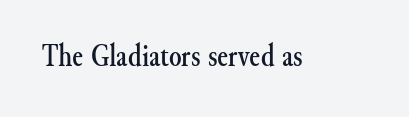
A typesetter would call this proportional, since set widths differ per character. Stroke terminals: seriffed. Short note: letters normally spaced. When letters stand straight like this, we call the style roman or upright.
